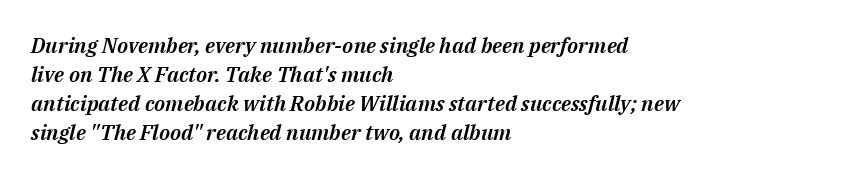
This is oblique type, the kind used for emphasis or titles. Where is the straight margin? On the left. Honestly, the row spacing looks completely unremarkable. Type without underlining.
